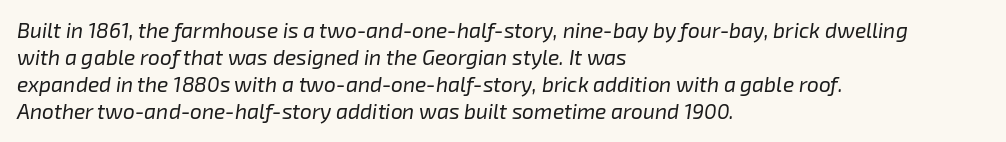
Reading down the column, the eye jumps a familiar distance to each next line. Stems and bowls with no extra thickness — not bold. Tall strokes in this sample are angled rather than plumb. Where is the straight margin? On the left. The gap between lines stays unmarked.
